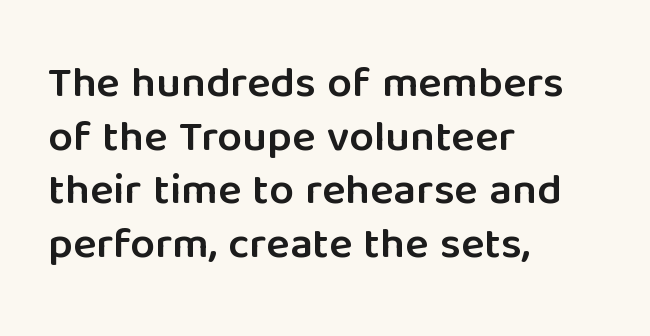
Q: Is the text bold? A: Semi-bold.
Q: Is the text italic (slanted)? A: No, it is upright.
Q: Is the typeface a serif or a sans-serif typeface? A: Sans-serif.
Q: Is the text underlined? A: No.
Q: How is the paragraph aligned? A: Left-aligned.
Q: Is the spacing between letters normal or unusually wide? A: Normal.
Q: Width (condensed, normal, or wide)? A: Normal.
Q: Stroke contrast? A: Low.
Q: x-height? A: Medium.
Q: Monospaced? A: No.
